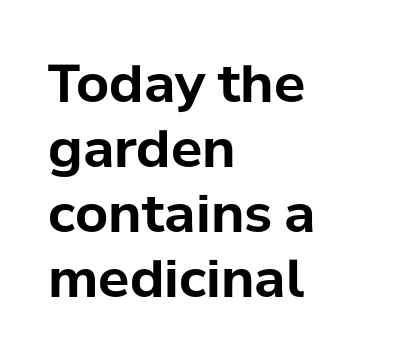
Are there feet on the stems? There aren't — it's a sans. Character widths vary here, with narrow letters taking less room than wide ones. The rows are spaced the way most documents space them. Has an underline been added? It has not. The characters look thick and weighty, a clear bold. The compositor pushed each line to the left boundary.
